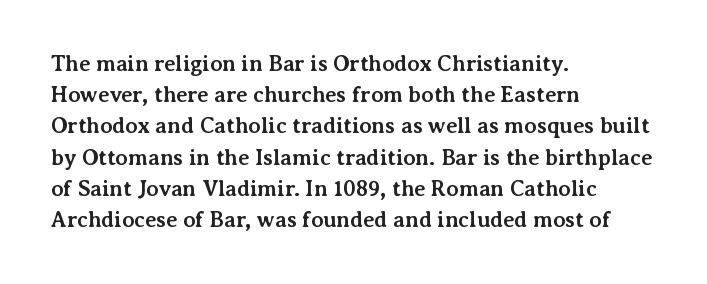
Q: Is the text bold? A: Yes.
Q: Is the text italic (slanted)? A: No, it is upright.
Q: Is the text underlined? A: No.
Q: How is the paragraph aligned? A: Left-aligned.
Q: Is the spacing between letters normal or unusually wide? A: Normal.
Q: Is the spacing between lines tight, normal or loose? A: Normal.
